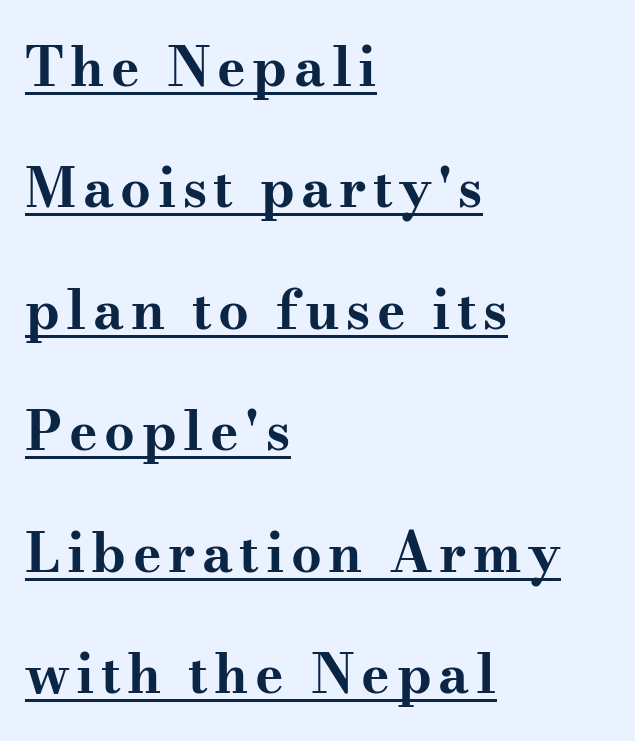
The image shows 54 px bold, wide serif type, upright; set left-aligned, loose line spacing (2.25x), underlined; medium stroke contrast and a small x-height.
